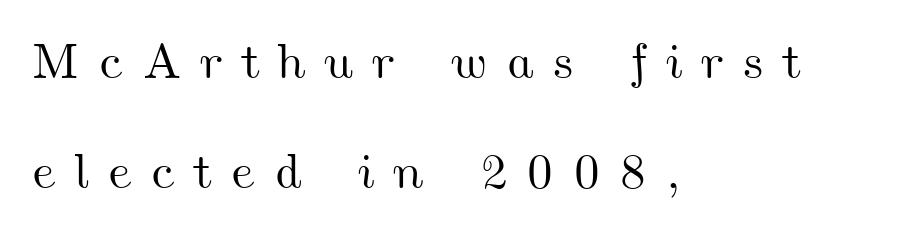
The image shows 50 px wide type; set left-aligned, loose line spacing (2.2x), unusually wide letter spacing (+0.37 em), not underlined; medium stroke contrast and a small x-height.
